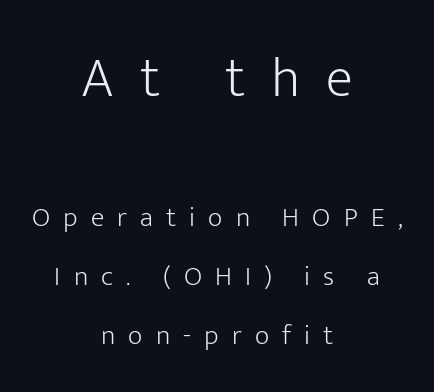
Type without underlining. Nothing heavy about these letters — not bold at all. Horizontal alignment here is central, giving a formal, balanced look. The rendering inserts visible extra space after every character. Upright lettering throughout. Look at the glyph heights: the upper group is clearly the bigger setting.
